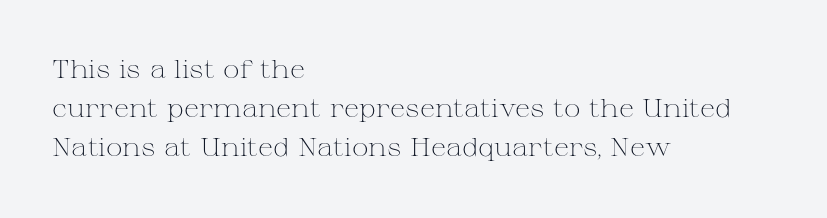
Is this a heavy cut? Hardly; it is regular or lighter. In CSS terms this would be text-align: left. Words appear dense and cohesive because spacing is normal. The gap between lines stays unmarked. Reading down the column, the eye jumps a familiar distance to each next line. This is roman type, the default non-slanted kind.
